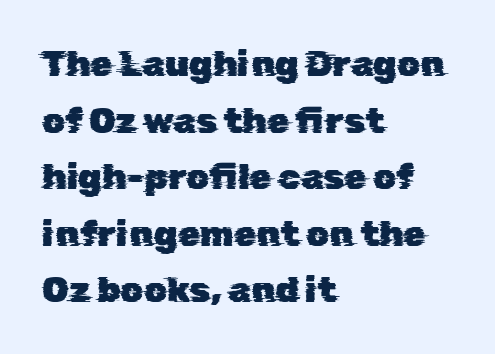
Anything drawn beneath the words? Only blank space. The lines in this sample share a left origin and differ only in where they stop. The rendering keeps characters at their native spacing. Summary of vertical rhythm: regular, with standard interline spacing. The glyphs in this specimen are sans serif.
